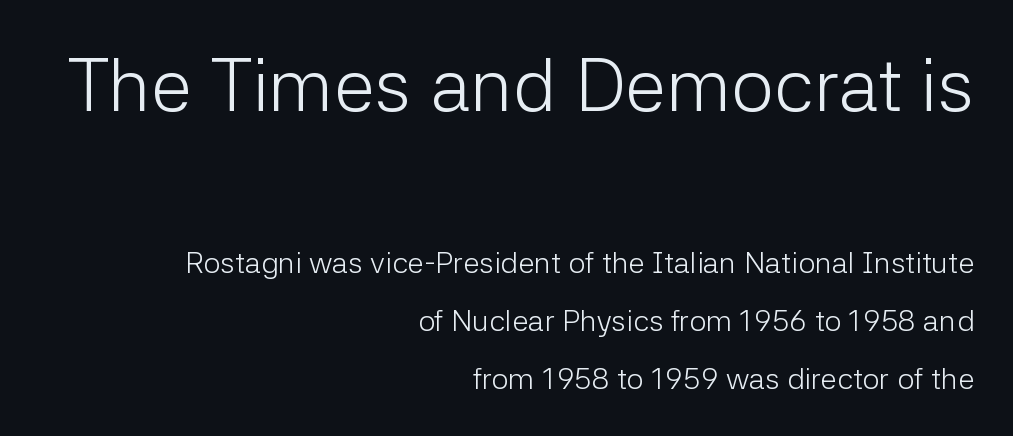
{"serif": "no", "italic": "no", "bold": "no", "weight": "light", "width": "normal", "stroke_contrast": "low", "x_height": "medium", "monospaced": "no", "underline": "no", "align": "right", "line_spacing": "loose", "line_spacing_ratio": 1.93, "letter_spacing": "normal", "letter_spacing_em": 0.0, "larger_block": "first", "size_ratio": 2.5, "glyph_px": 75}
